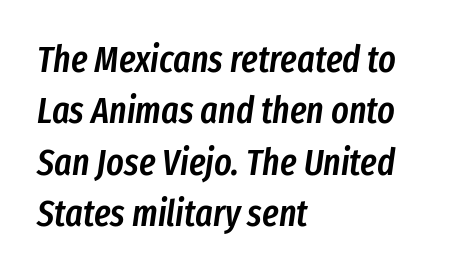
Q: Is the text bold? A: Semi-bold.
Q: Is the text italic (slanted)? A: Yes, it leans right by about 8 degrees.
Q: Is the text underlined? A: No.
Q: How is the paragraph aligned? A: Left-aligned.
Q: Is the spacing between letters normal or unusually wide? A: Normal.
Q: Is the spacing between lines tight, normal or loose? A: Normal.
Q: Width (condensed, normal, or wide)? A: Condensed.
Q: Stroke contrast? A: Low.
Q: x-height? A: Medium.
Q: Monospaced? A: No.
